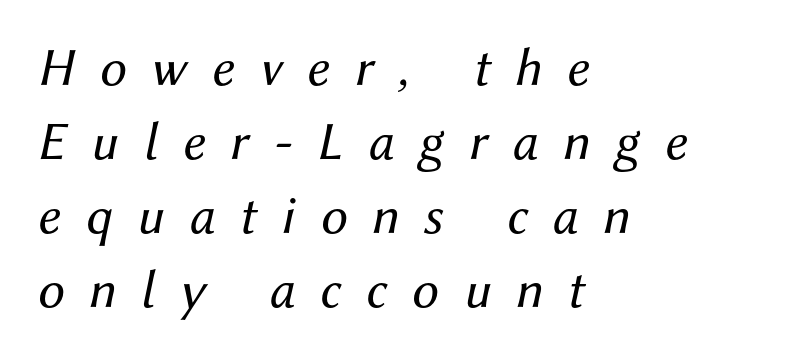
The axis of the letterforms is tilted away from vertical. Normally led — the rows are evenly, conventionally spaced. Weight class: somewhere from thin through regular. You could only call the tracking loose — the letters float apart.
